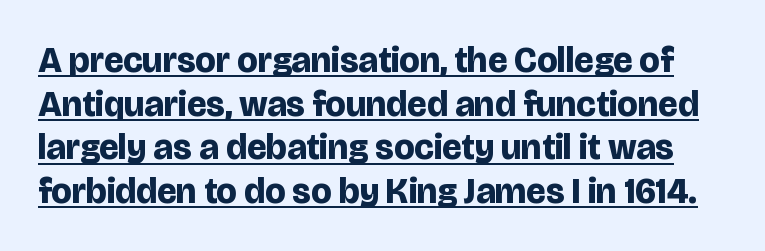
The image shows 36 px bold sans-serif type, upright; set line spacing 1.21x, normal letter spacing, underlined; low stroke contrast and a large x-height.
